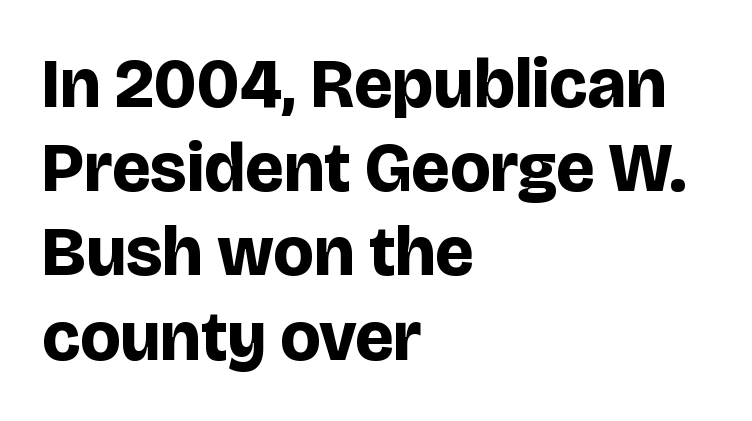
{"serif": "no", "italic": "no", "bold": "yes", "weight": "bold", "width": "normal", "stroke_contrast": "low", "x_height": "large", "monospaced": "no", "underline": "no", "align": "left", "line_spacing_ratio": 1.22, "letter_spacing": "normal", "letter_spacing_em": 0.0, "glyph_px": 69}
